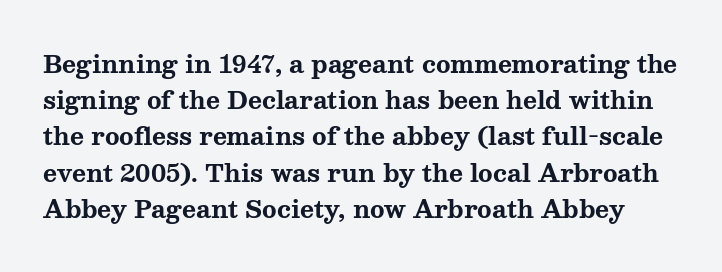
The image shows 24 px bold type, upright; set normal line spacing (1.51x), normal letter spacing, not underlined.
